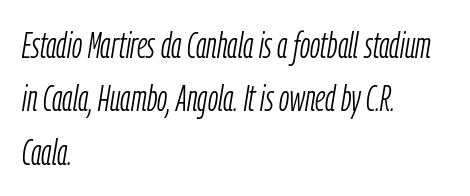
{"italic": "yes", "lean": "right", "slant_degrees": 9, "bold": "no", "weight": "light", "width": "condensed", "stroke_contrast": "low", "x_height": "medium", "monospaced": "no", "underline": "no", "align": "left", "line_spacing": "normal", "line_spacing_ratio": 1.44, "letter_spacing": "normal", "letter_spacing_em": 0.0, "glyph_px": 37}
